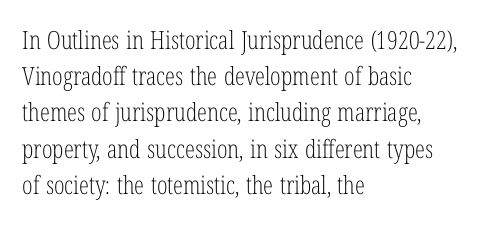
Q: Is the text bold? A: No.
Q: Is the text italic (slanted)? A: No, it is upright.
Q: Is the text underlined? A: No.
Q: How is the paragraph aligned? A: Left-aligned.
Q: Is the spacing between letters normal or unusually wide? A: Normal.
Q: Is the spacing between lines tight, normal or loose? A: Normal.
